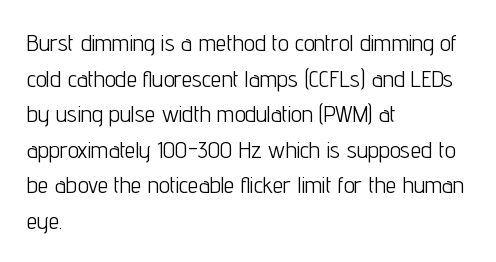
{"italic": "no", "bold": "no", "underline": "no", "align": "left", "line_spacing": "normal", "line_spacing_ratio": 1.48, "letter_spacing": "normal", "letter_spacing_em": 0.0, "glyph_px": 24}
